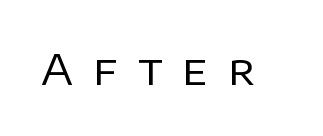
{"serif": "no", "italic": "no", "bold": "no", "weight": "regular", "width": "normal", "stroke_contrast": "low", "x_height": "large", "monospaced": "no", "underline": "no", "letter_spacing": "wide", "letter_spacing_em": 0.48, "glyph_px": 42}
